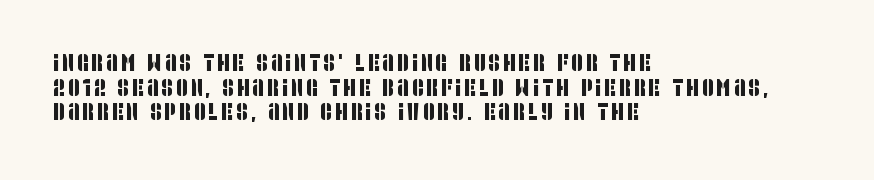
The image shows 24 px text type; set left-aligned, tight line spacing (1.03x), not underlined.
